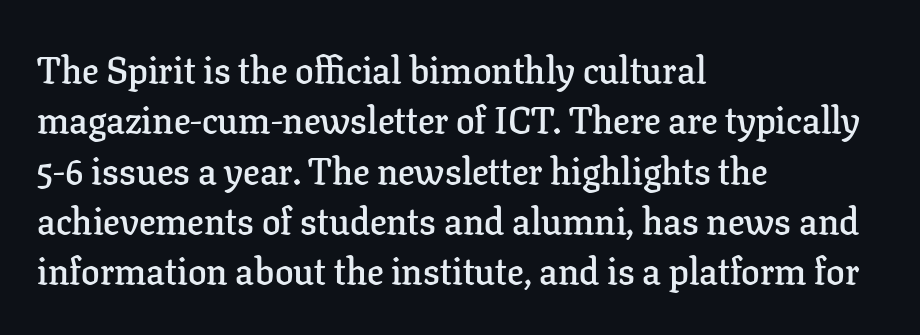
Regular leading. The text block is weighted toward the left margin, trailing off unevenly rightward. To sum up the face: it has serifs. The line texture is even and compact thanks to regular tracking. The axis of the letterforms is exactly vertical.
